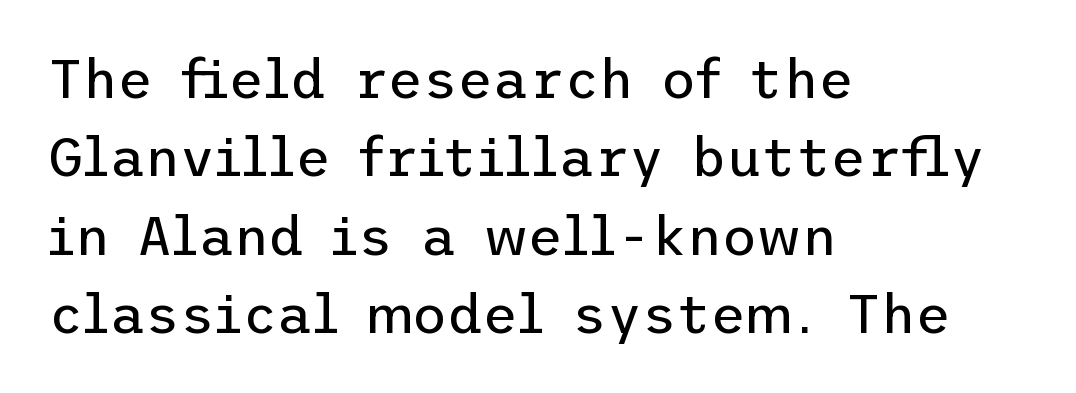
{"serif": "no", "italic": "no", "bold": "no", "weight": "regular", "width": "normal", "stroke_contrast": "low", "x_height": "medium", "underline": "no", "align": "left", "line_spacing": "normal", "line_spacing_ratio": 1.45, "letter_spacing": "normal", "letter_spacing_em": 0.0, "glyph_px": 54}
